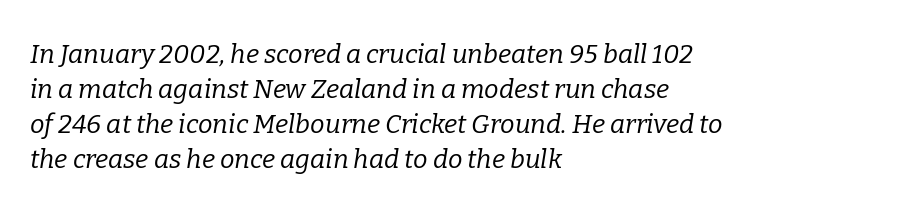
The image shows 26 px text type, italic (leaning right); set left-aligned, normal line spacing (1.35x), normal letter spacing, not underlined.
